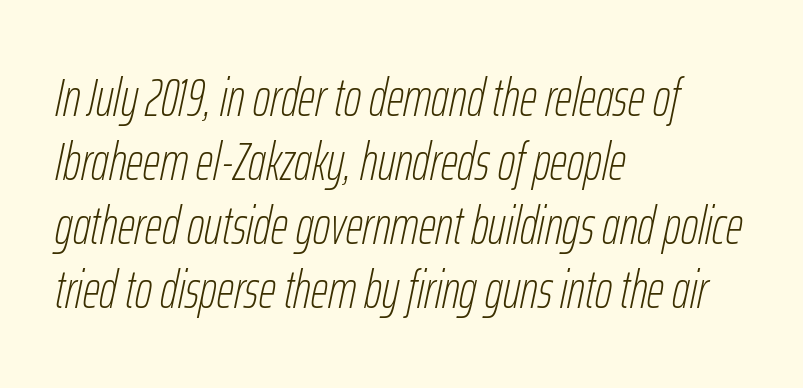
{"italic": "yes", "lean": "right", "slant_degrees": 12, "bold": "no", "weight": "thin", "width": "condensed", "stroke_contrast": "low", "x_height": "medium", "monospaced": "no", "underline": "no", "align": "left", "line_spacing_ratio": 1.21, "letter_spacing": "normal", "letter_spacing_em": 0.0, "glyph_px": 53}
